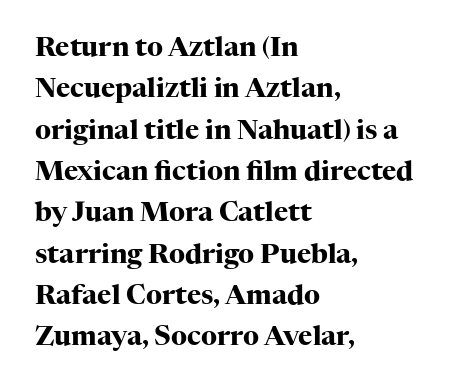
{"italic": "no", "bold": "yes", "underline": "no", "align": "left", "line_spacing": "normal", "line_spacing_ratio": 1.53, "letter_spacing": "normal", "letter_spacing_em": 0.0, "glyph_px": 27}
